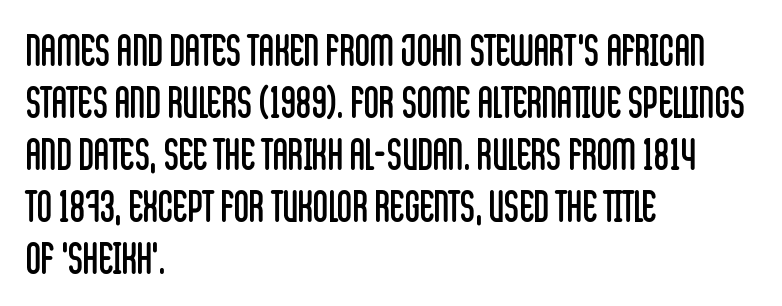
The passage shown is typed in a proportional face where columns would drift. The paragraph shown leans on its left margin. Unbolded letterforms with no extra heft. Standard letterfit; no display-style spreading of the glyphs. The lettering holds an erect, upright posture throughout.
